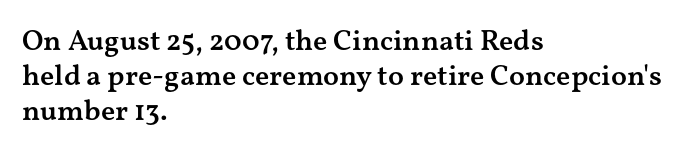
{"serif": "yes", "italic": "no", "bold": "semi", "weight": "semibold", "width": "wide", "stroke_contrast": "medium", "x_height": "medium", "monospaced": "no", "underline": "no", "align": "left", "line_spacing_ratio": 1.21, "letter_spacing": "normal", "letter_spacing_em": 0.0, "glyph_px": 29}
